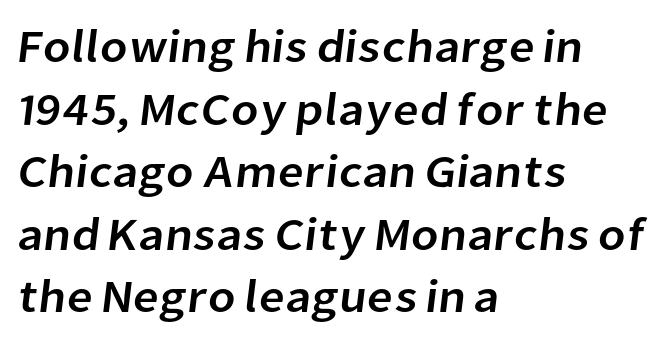
A typesetter would call this leading conventional body-copy spacing. Each row of text sits above clean, open space. In terms of letterspacing, this is plain default setting. Each letter's strokes conclude bluntly, with no projecting serifs. Short and long lines alike share a common starting point at left.
